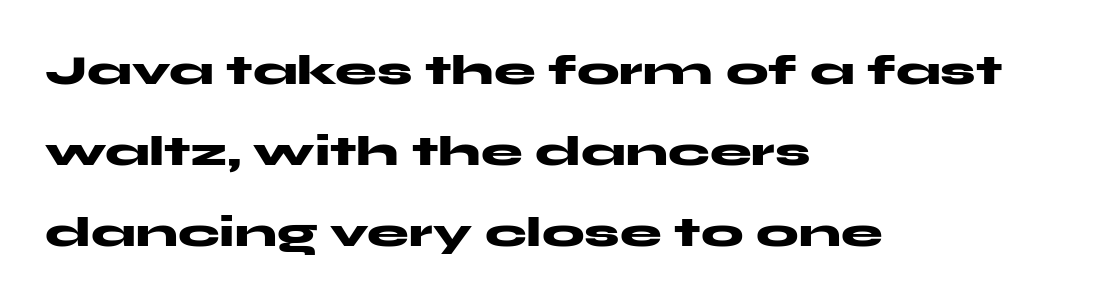
The image shows 42 px heavy, wide sans-serif type, upright; set left-aligned, loose line spacing (1.93x), normal letter spacing, not underlined; medium stroke contrast and a medium x-height.
